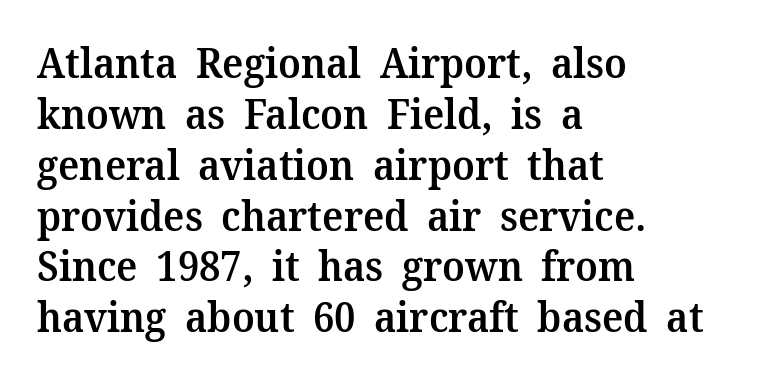
Each word holds together tightly as a unit, with standard inter-letter gaps. The specimen omits any rule beneath the text block's lines. The rag falls on the right side of this text block. The strokes are fattened partway — semibold, not bold. Nope, not italic — everything's standing straight. The rendering uses natural spacing where letterforms have individual widths.
